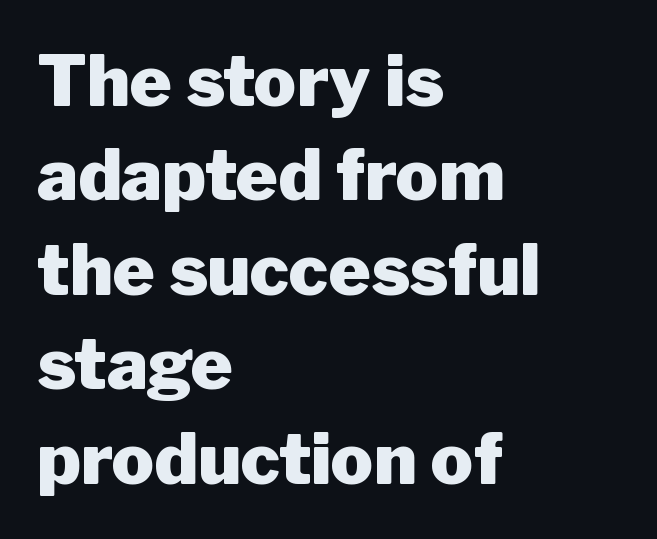
The image shows 71 px heavy sans-serif type, upright; set left-aligned, normal line spacing (1.33x), normal letter spacing, not underlined; low stroke contrast and a medium x-height.
